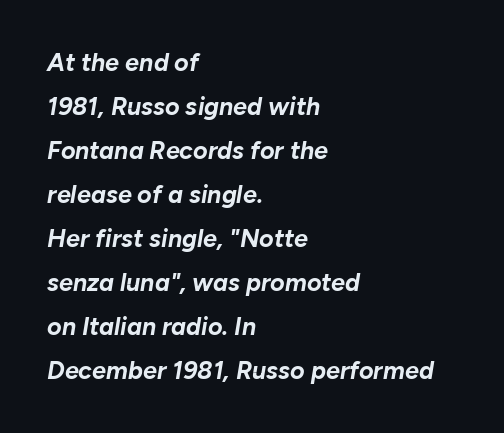
Q: Is the text bold? A: Yes.
Q: Is the text italic (slanted)? A: Yes, it leans right by about 10 degrees.
Q: Is the text underlined? A: No.
Q: How is the paragraph aligned? A: Left-aligned.
Q: Is the spacing between letters normal or unusually wide? A: Normal.
